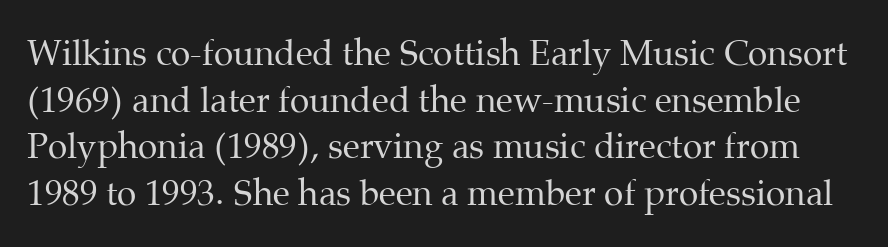
The image shows 35 px regular-weight serif type, upright; set normal line spacing (1.33x), normal letter spacing, not underlined; medium stroke contrast and a medium x-height.
